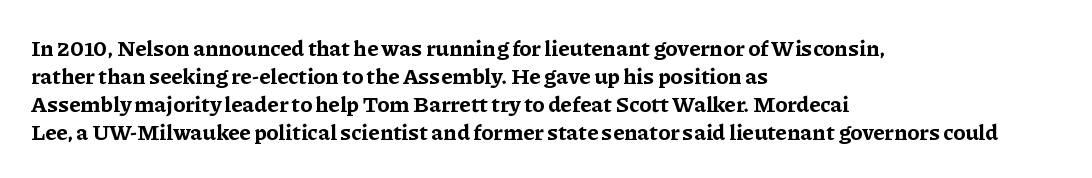
The image shows 22 px bold type, upright; set left-aligned, normal line spacing (1.27x), normal letter spacing, not underlined.
